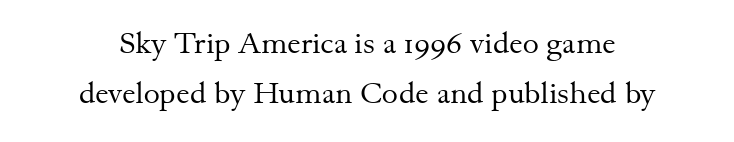
Does the copy run flush right? No — it is centered line by line. Descenders are the only things crossing below the line. If you drew a line through each stem, it would be perfectly vertical. Characters follow at the spacing the type designer built in. Weight: regular or lighter. The passage shown is typeset with a serif family.
